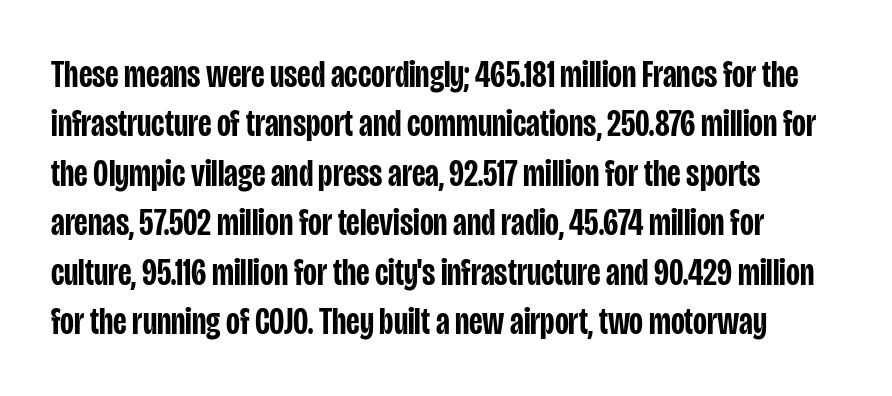
Q: Is the text bold? A: Semi-bold.
Q: Is the text italic (slanted)? A: No, it is upright.
Q: Is the typeface a serif or a sans-serif typeface? A: Sans-serif.
Q: Is the text underlined? A: No.
Q: How is the paragraph aligned? A: Left-aligned.
Q: Is the spacing between letters normal or unusually wide? A: Normal.
Q: Is the spacing between lines tight, normal or loose? A: Normal.
Q: Width (condensed, normal, or wide)? A: Condensed.
Q: Stroke contrast? A: Low.
Q: x-height? A: Large.
Q: Monospaced? A: No.
